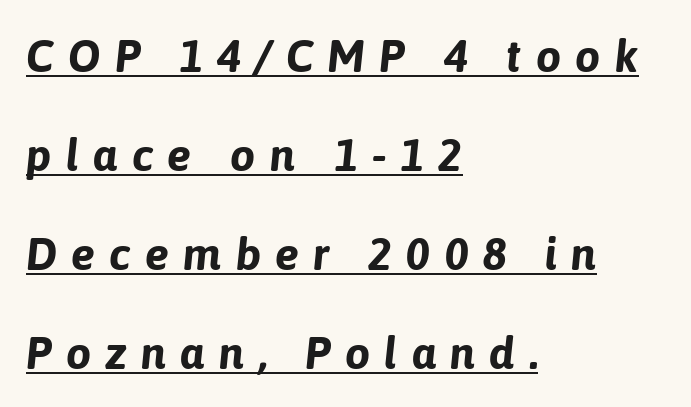
The image shows 45 px bold type, italic (leaning right); set left-aligned, loose line spacing (2.2x), unusually wide letter spacing (+0.31 em), underlined; low stroke contrast and a medium x-height.
